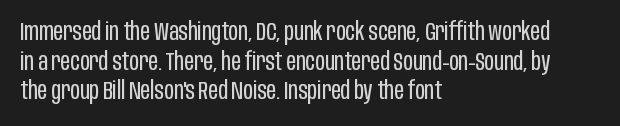
{"italic": "no", "bold": "no", "underline": "no", "align": "left", "line_spacing_ratio": 1.23, "letter_spacing": "normal", "letter_spacing_em": 0.0, "glyph_px": 24}
